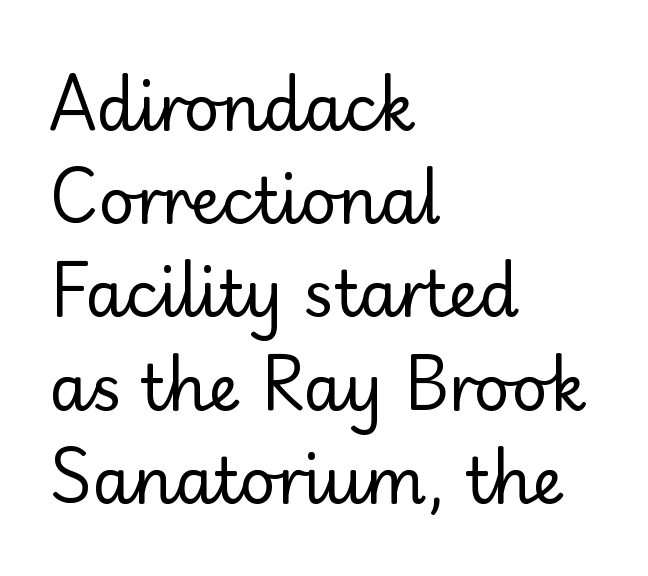
Q: Is the text bold? A: No.
Q: Is the text italic (slanted)? A: No, it is upright.
Q: Is the typeface a serif or a sans-serif typeface? A: Sans-serif.
Q: Is the text underlined? A: No.
Q: How is the paragraph aligned? A: Left-aligned.
Q: Is the spacing between letters normal or unusually wide? A: Normal.
Q: Is the spacing between lines tight, normal or loose? A: Normal.
Q: Width (condensed, normal, or wide)? A: Normal.
Q: Stroke contrast? A: Low.
Q: x-height? A: Small.
Q: Monospaced? A: No.
